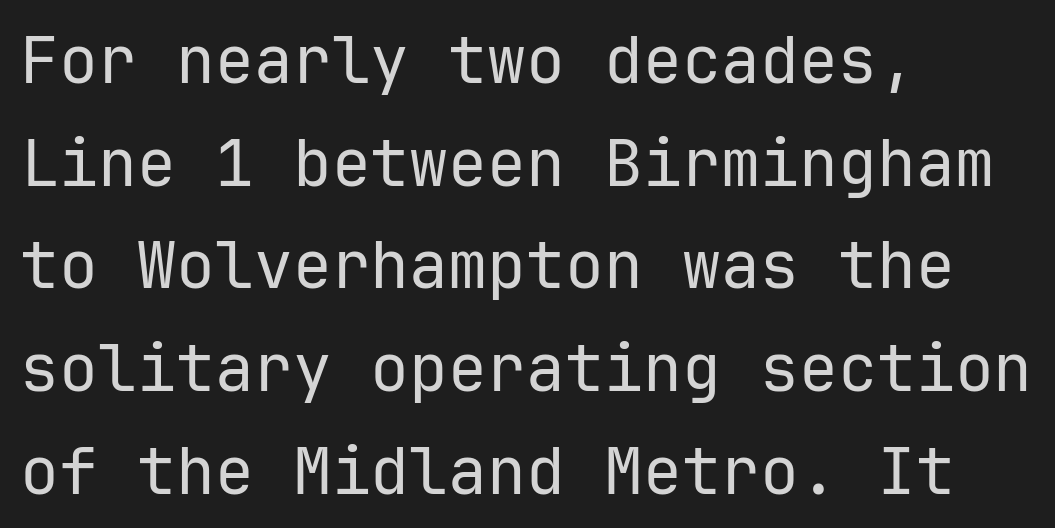
{"serif": "no", "italic": "no", "bold": "no", "weight": "regular", "width": "normal", "stroke_contrast": "low", "x_height": "medium", "underline": "no", "align": "left", "line_spacing": "normal", "line_spacing_ratio": 1.58, "letter_spacing": "normal", "letter_spacing_em": 0.0, "glyph_px": 65}
